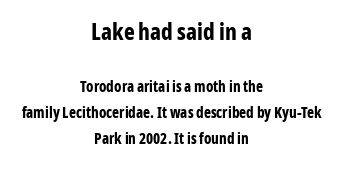
{"italic": "no", "bold": "yes", "underline": "no", "align": "center", "line_spacing_ratio": 1.75, "letter_spacing": "normal", "letter_spacing_em": 0.0, "larger_block": "first", "size_ratio": 1.53, "glyph_px": 23}
